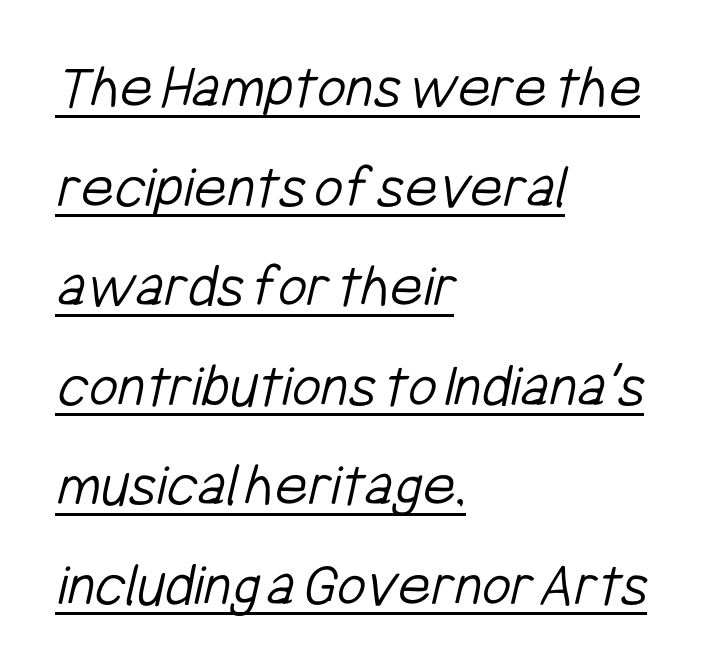
The image shows 63 px light, condensed sans-serif type; set left-aligned, normal line spacing (1.58x), normal letter spacing, underlined; low stroke contrast and a medium x-height.
